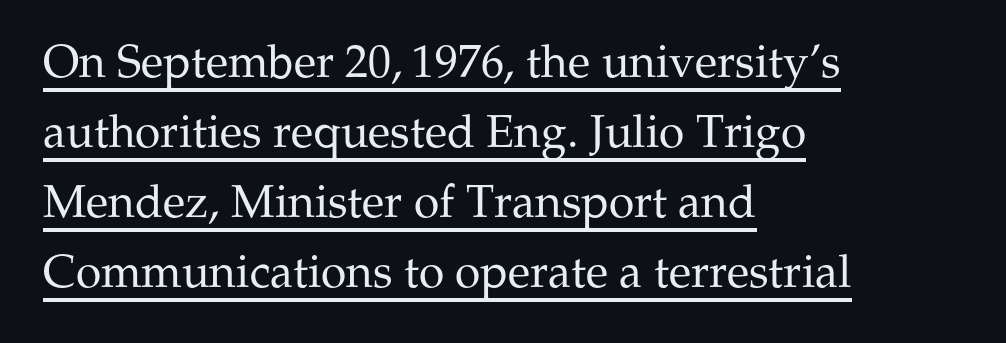
The image shows 46 px regular-weight serif type, upright; set left-aligned, normal line spacing (1.52x), normal letter spacing, underlined; medium stroke contrast and a medium x-height.
